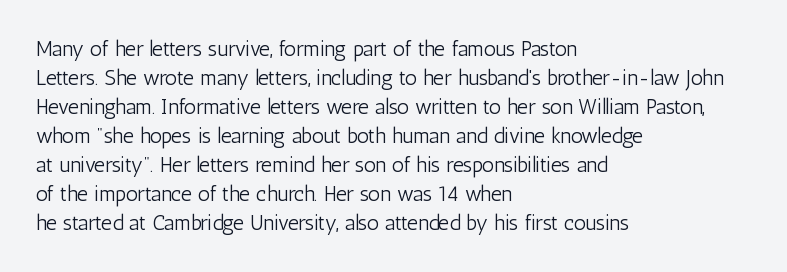
The image shows 21 px text type, upright; set left-aligned, normal line spacing (1.38x), normal letter spacing, not underlined.
